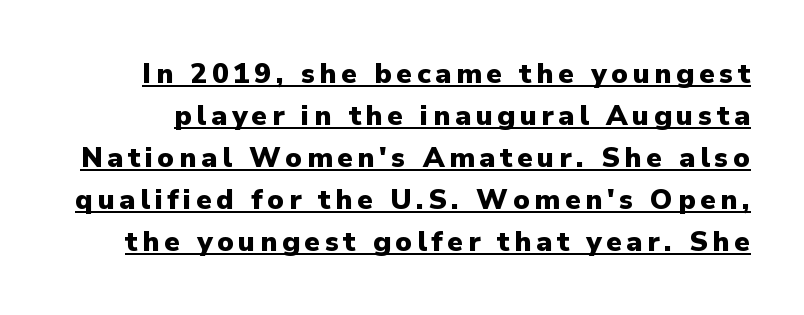
{"serif": "no", "italic": "no", "bold": "yes", "weight": "heavy", "width": "normal", "stroke_contrast": "low", "x_height": "medium", "monospaced": "no", "underline": "yes", "line_spacing": "normal", "line_spacing_ratio": 1.5, "glyph_px": 28}
